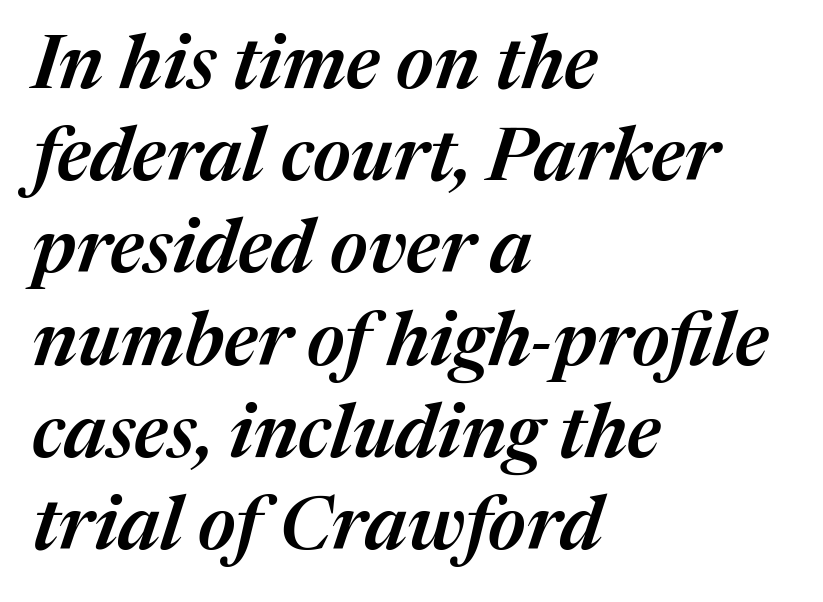
Q: Is the text bold? A: Semi-bold.
Q: Is the text italic (slanted)? A: Yes, it leans right by about 17 degrees.
Q: Is the text underlined? A: No.
Q: How is the paragraph aligned? A: Left-aligned.
Q: Is the spacing between letters normal or unusually wide? A: Normal.
Q: Width (condensed, normal, or wide)? A: Normal.
Q: Stroke contrast? A: Medium.
Q: x-height? A: Medium.
Q: Monospaced? A: No.
